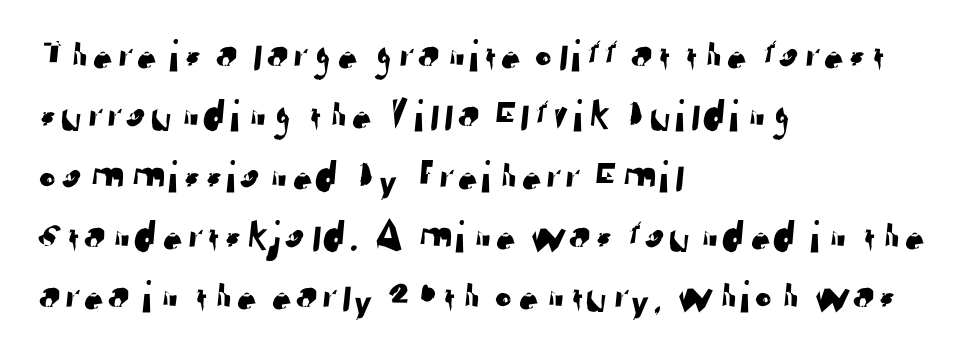
This sample has the flowing, uneven cadence of proportional lettering. The rows are spaced the way most documents space them. Are there feet on the stems? There aren't — it's a sans. The space beneath each line is pristine and unruled.
